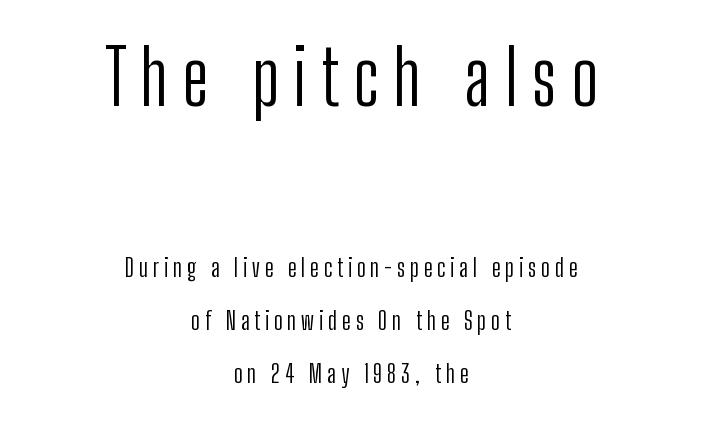
The image shows 75 px light, condensed sans-serif type, upright; set centered, loose line spacing (2.13x), not underlined; the first (top) block is 3.0x larger; low stroke contrast and a medium x-height.
